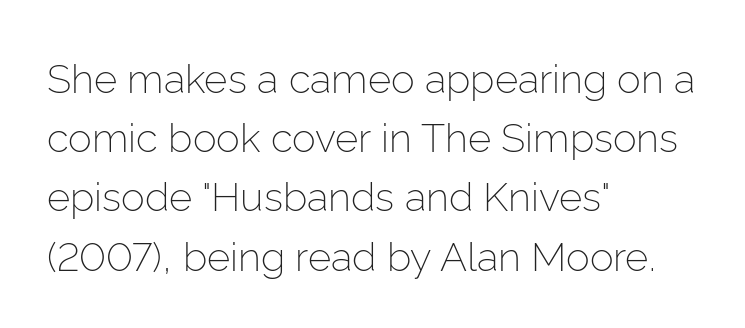
{"serif": "no", "italic": "no", "bold": "no", "weight": "light", "width": "normal", "stroke_contrast": "low", "x_height": "medium", "monospaced": "no", "underline": "no", "align": "left", "line_spacing": "normal", "line_spacing_ratio": 1.48, "letter_spacing": "normal", "letter_spacing_em": 0.0, "glyph_px": 40}
